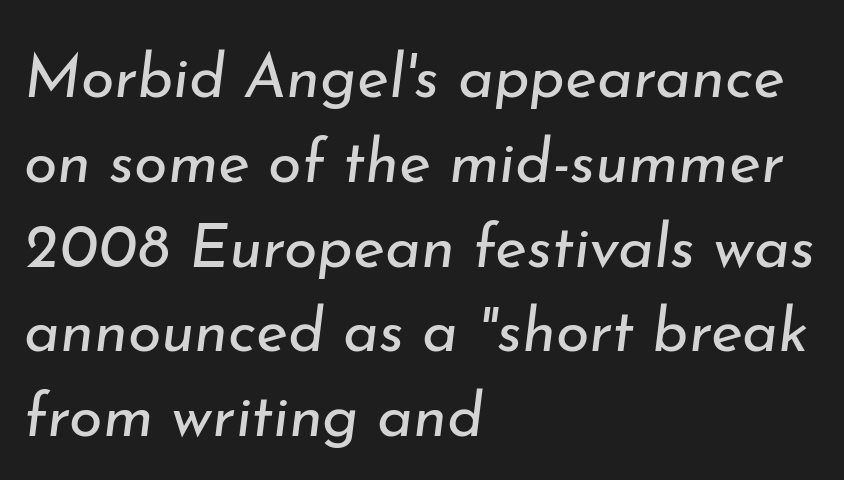
The image shows 61 px regular-weight type, italic (leaning right); set left-aligned, normal line spacing (1.39x), normal letter spacing, not underlined; low stroke contrast and a small x-height.
